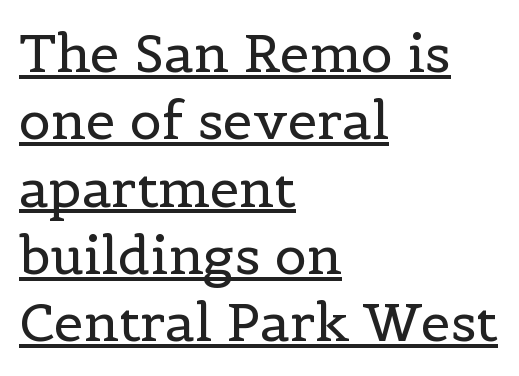
The image shows 53 px regular-weight serif type, upright; set left-aligned, normal line spacing (1.27x), normal letter spacing, underlined; a medium x-height.
